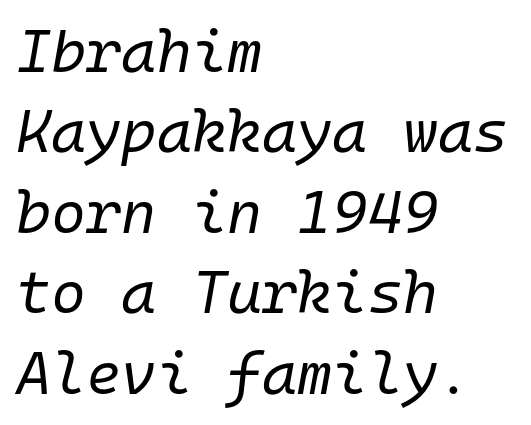
The image shows 60 px regular-weight type, italic (leaning right), monospaced; set left-aligned, normal line spacing (1.34x), normal letter spacing, not underlined; low stroke contrast and a medium x-height.
